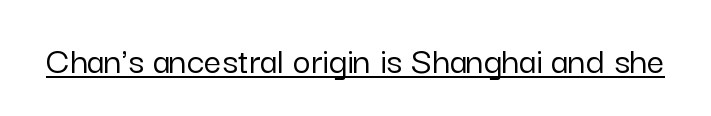
The image shows 39 px sans-serif type, upright; set normal letter spacing, underlined; low stroke contrast and a medium x-height.
